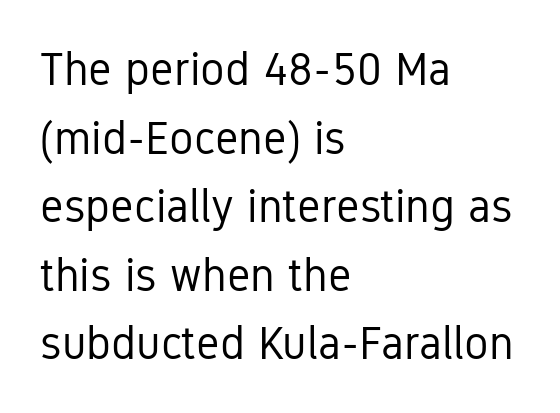
{"serif": "no", "italic": "no", "bold": "no", "weight": "regular", "width": "condensed", "stroke_contrast": "low", "x_height": "medium", "monospaced": "no", "underline": "no", "align": "left", "line_spacing": "normal", "line_spacing_ratio": 1.49, "letter_spacing": "normal", "letter_spacing_em": 0.0, "glyph_px": 46}
